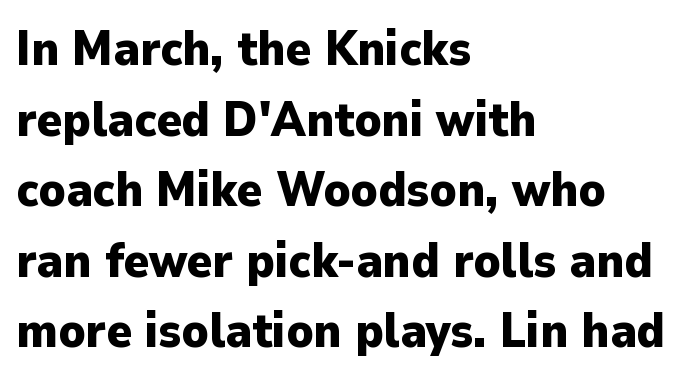
{"serif": "no", "italic": "no", "bold": "yes", "weight": "heavy", "width": "normal", "stroke_contrast": "low", "x_height": "medium", "monospaced": "no", "underline": "no", "align": "left", "line_spacing": "normal", "line_spacing_ratio": 1.47, "letter_spacing": "normal", "letter_spacing_em": 0.0, "glyph_px": 48}
